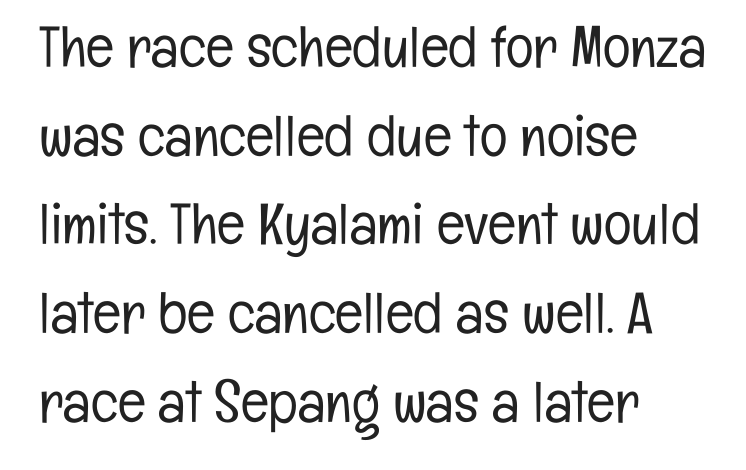
The image shows 58 px light, condensed sans-serif type, upright; set left-aligned, normal line spacing (1.53x), normal letter spacing, not underlined; low stroke contrast and a medium x-height.
